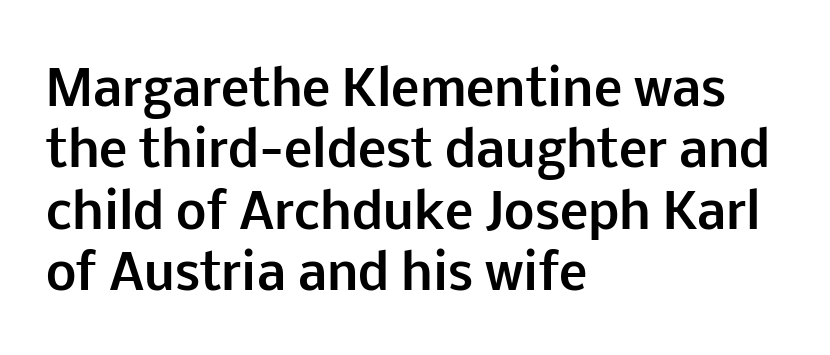
The image shows 48 px bold sans-serif type, upright; set left-aligned, normal line spacing (1.28x), normal letter spacing, not underlined; low stroke contrast and a medium x-height.
